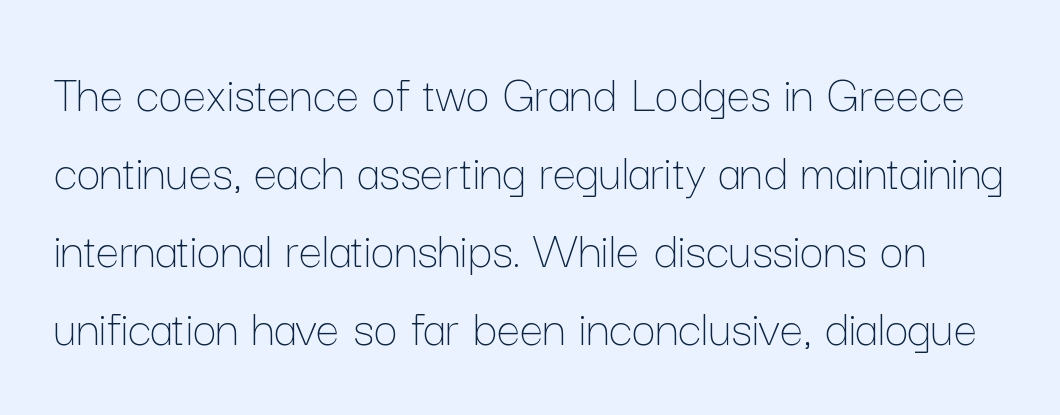
The image shows 53 px thin type, upright; set normal line spacing (1.47x), normal letter spacing, not underlined; low stroke contrast and a medium x-height.
